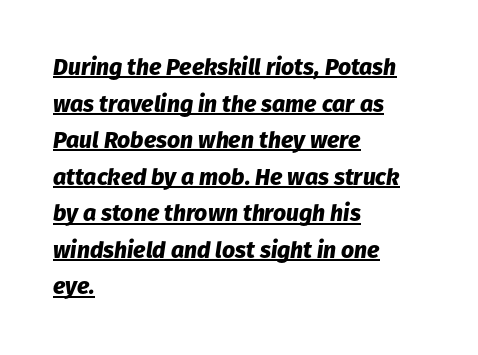
The image shows 23 px bold type, italic (leaning right); set left-aligned, normal line spacing (1.59x), normal letter spacing, underlined.
